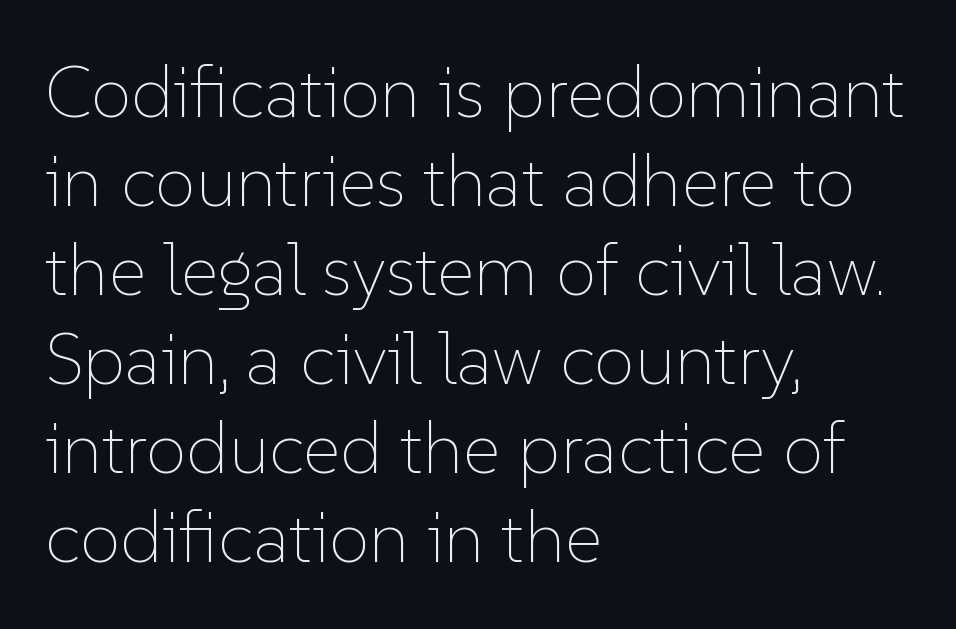
{"italic": "no", "bold": "no", "weight": "thin", "width": "normal", "stroke_contrast": "low", "x_height": "medium", "monospaced": "no", "underline": "no", "align": "left", "line_spacing_ratio": 1.22, "letter_spacing": "normal", "letter_spacing_em": 0.0, "glyph_px": 73}
